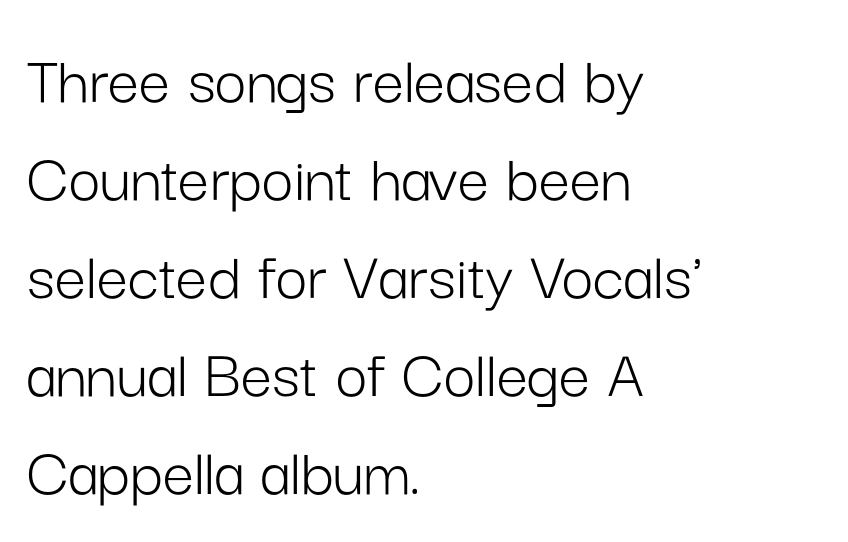
Q: Is the text bold? A: No.
Q: Is the text italic (slanted)? A: No, it is upright.
Q: Is the typeface a serif or a sans-serif typeface? A: Sans-serif.
Q: Is the text underlined? A: No.
Q: How is the paragraph aligned? A: Left-aligned.
Q: Is the spacing between letters normal or unusually wide? A: Normal.
Q: Is the spacing between lines tight, normal or loose? A: Normal.
Q: Width (condensed, normal, or wide)? A: Normal.
Q: Stroke contrast? A: Low.
Q: x-height? A: Medium.
Q: Monospaced? A: No.
